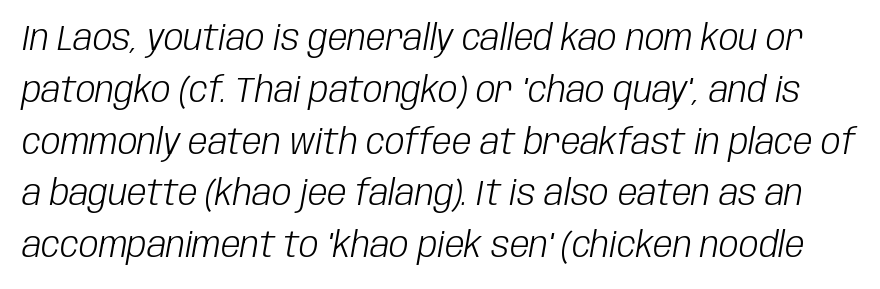
{"italic": "yes", "lean": "right", "slant_degrees": 10, "bold": "no", "weight": "light", "width": "condensed", "stroke_contrast": "low", "x_height": "large", "monospaced": "no", "underline": "no", "line_spacing": "normal", "line_spacing_ratio": 1.48, "letter_spacing": "normal", "letter_spacing_em": 0.0, "glyph_px": 35}
